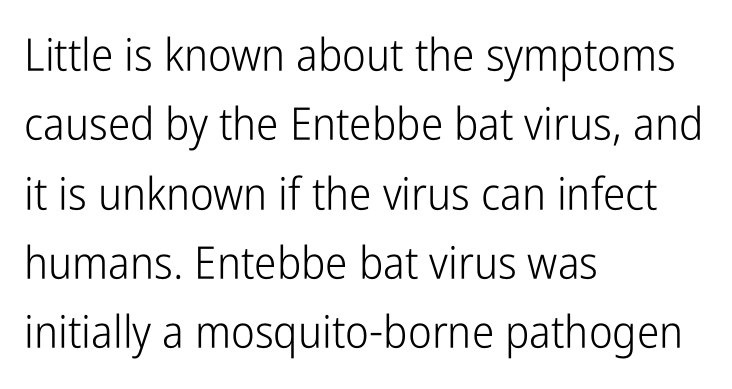
{"serif": "no", "italic": "no", "bold": "no", "weight": "light", "width": "condensed", "stroke_contrast": "low", "x_height": "medium", "monospaced": "no", "underline": "no", "align": "left", "line_spacing": "normal", "line_spacing_ratio": 1.54, "letter_spacing": "normal", "letter_spacing_em": 0.0, "glyph_px": 45}
